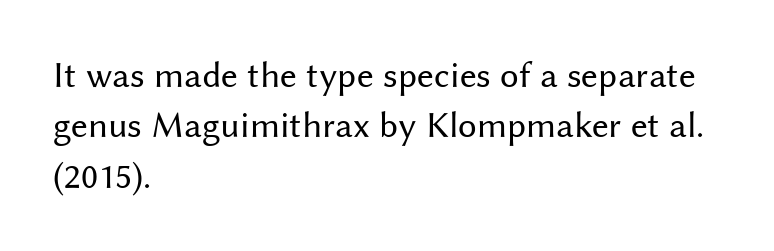
The image shows 37 px regular-weight sans-serif type, upright; set left-aligned, normal line spacing (1.36x), normal letter spacing, not underlined; medium stroke contrast and a medium x-height.
